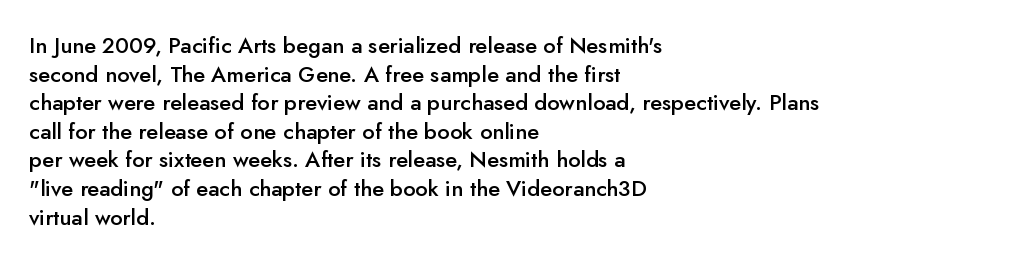
{"italic": "no", "bold": "semi", "underline": "no", "align": "left", "line_spacing": "normal", "line_spacing_ratio": 1.3, "letter_spacing": "normal", "letter_spacing_em": 0.0, "glyph_px": 22}
